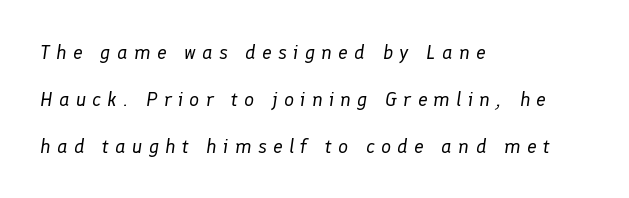
Q: Is the text bold? A: No.
Q: Is the text italic (slanted)? A: Yes, it leans right by about 8 degrees.
Q: Is the text underlined? A: No.
Q: How is the paragraph aligned? A: Left-aligned.
Q: Is the spacing between letters normal or unusually wide? A: Unusually wide.
Q: Is the spacing between lines tight, normal or loose? A: Loose.
